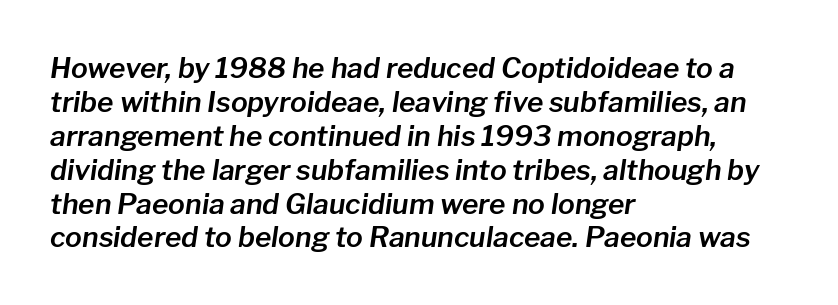
{"italic": "yes", "lean": "right", "slant_degrees": 8, "width": "normal", "stroke_contrast": "low", "x_height": "medium", "monospaced": "no", "underline": "no", "align": "left", "line_spacing_ratio": 1.21, "letter_spacing": "normal", "letter_spacing_em": 0.0, "glyph_px": 28}
